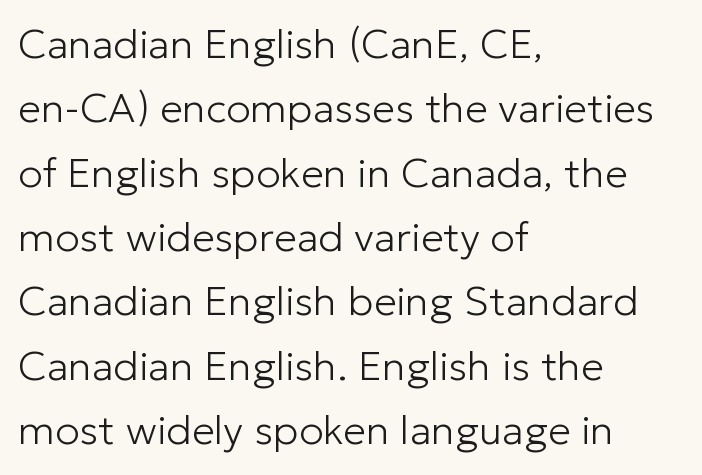
The image shows 41 px light sans-serif type, upright; set left-aligned, normal line spacing (1.57x), normal letter spacing, not underlined; low stroke contrast and a medium x-height.
